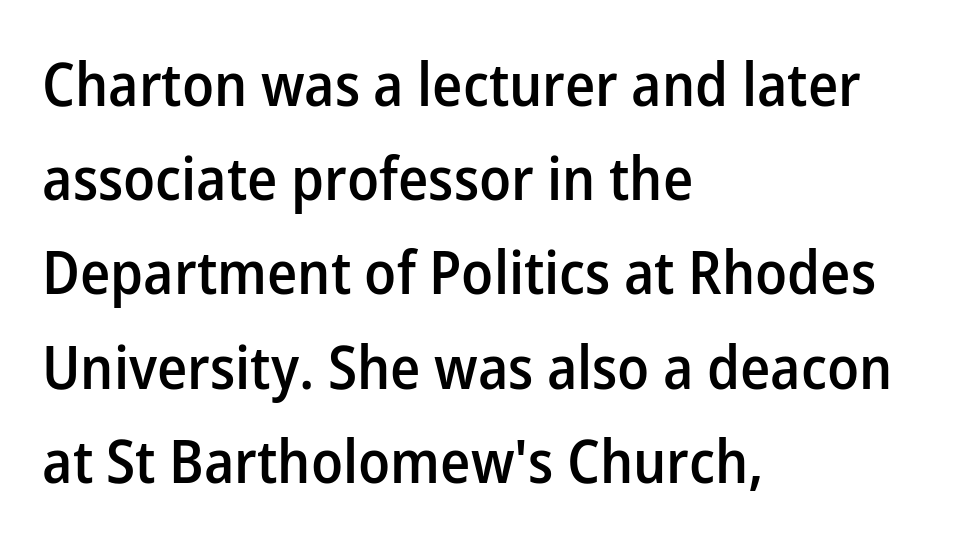
Q: Is the text bold? A: Semi-bold.
Q: Is the text italic (slanted)? A: No, it is upright.
Q: Is the typeface a serif or a sans-serif typeface? A: Sans-serif.
Q: Is the text underlined? A: No.
Q: How is the paragraph aligned? A: Left-aligned.
Q: Is the spacing between letters normal or unusually wide? A: Normal.
Q: Is the spacing between lines tight, normal or loose? A: Normal.
Q: Width (condensed, normal, or wide)? A: Normal.
Q: Stroke contrast? A: Low.
Q: x-height? A: Medium.
Q: Monospaced? A: No.
